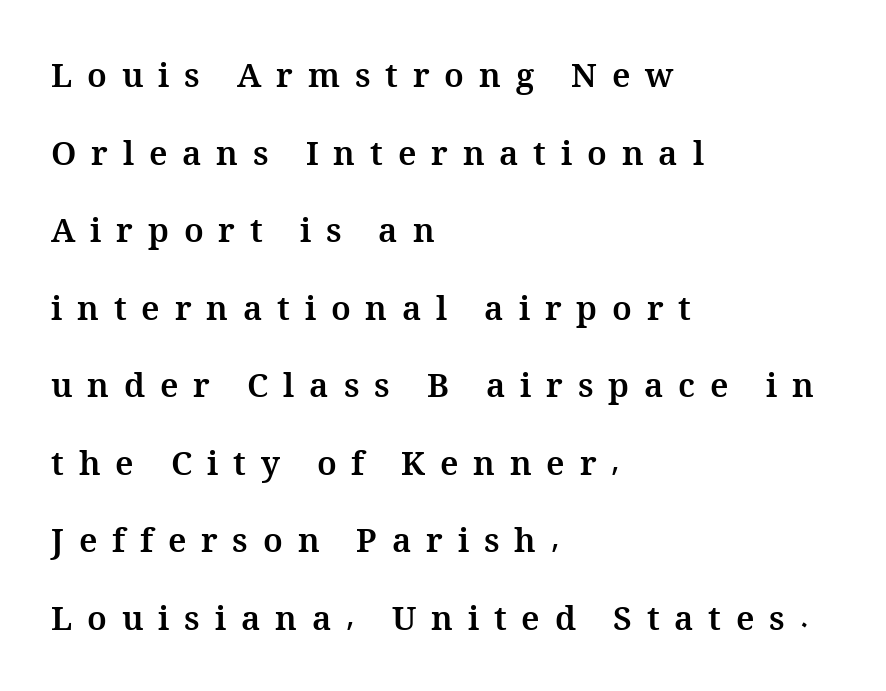
The image shows 33 px bold type, upright; set left-aligned, loose line spacing (2.35x), unusually wide letter spacing (+0.45 em), not underlined; medium stroke contrast and a medium x-height.
